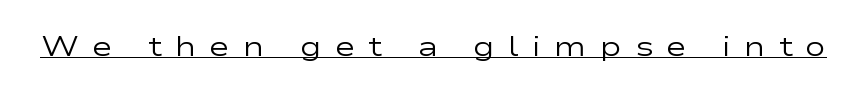
These lines are rendered in a variable-pitch font. Does the type have serifs? No, each stem ends abruptly. Every character sits straight up, as roman type does. The lettering is marked with a stroke running underneath it.
